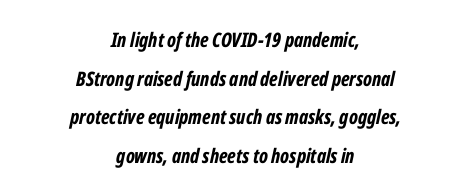
Caption: bold face, heavy strokes. The line-height multiplier appears high, well above default. This rendering leaves character spacing at its baseline value. The rendering applies a slant to the glyphs. The strip under each line holds only bare page.
